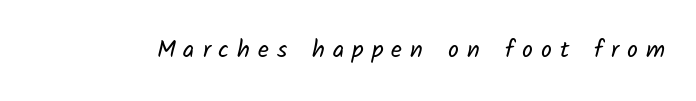
The image shows 24 px text type; set unusually wide letter spacing (+0.33 em), not underlined.
